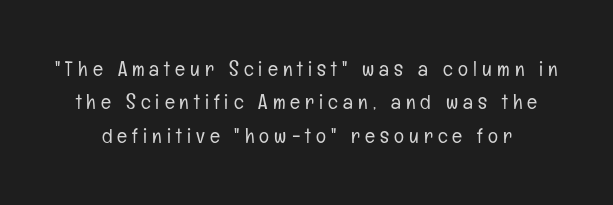
{"italic": "no", "bold": "no", "underline": "no", "line_spacing": "normal", "line_spacing_ratio": 1.59, "letter_spacing": "wide", "letter_spacing_em": 0.24, "glyph_px": 21}
